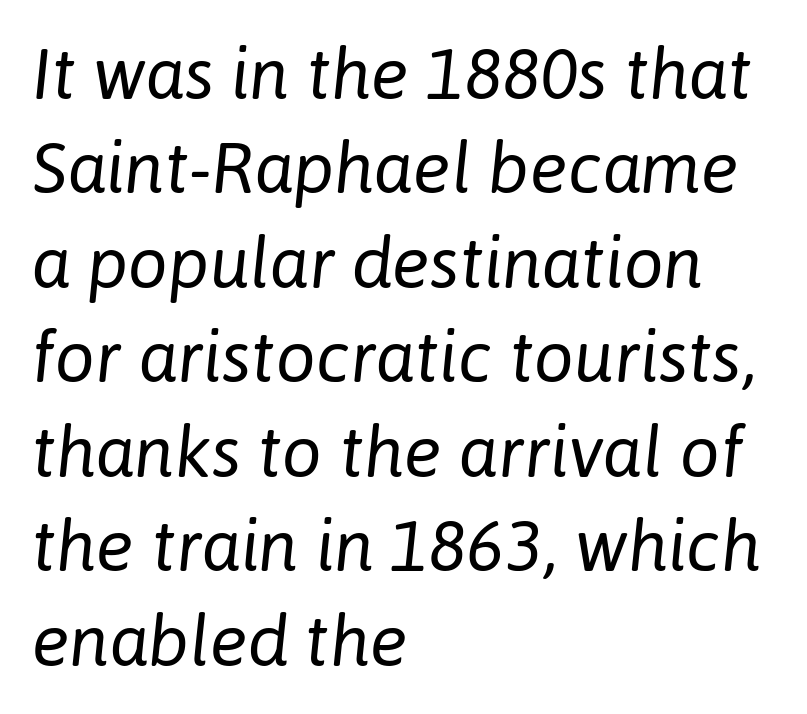
{"italic": "yes", "lean": "right", "slant_degrees": 6, "bold": "no", "weight": "regular", "width": "normal", "stroke_contrast": "low", "x_height": "medium", "monospaced": "no", "underline": "no", "align": "left", "line_spacing": "normal", "line_spacing_ratio": 1.33, "letter_spacing": "normal", "letter_spacing_em": 0.0, "glyph_px": 71}
